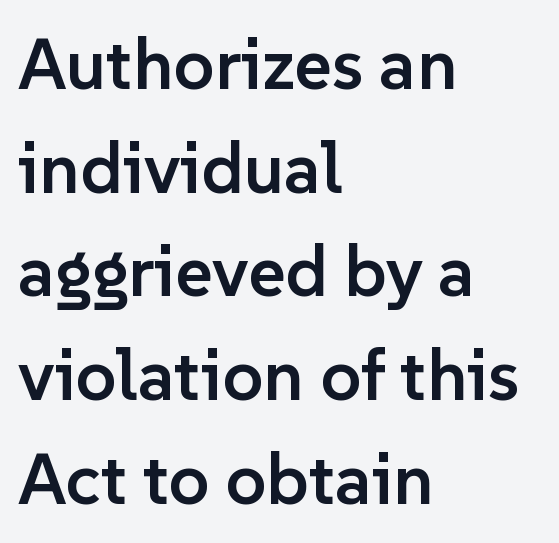
Q: Is the text bold? A: Semi-bold.
Q: Is the text italic (slanted)? A: No, it is upright.
Q: Is the typeface a serif or a sans-serif typeface? A: Sans-serif.
Q: Is the text underlined? A: No.
Q: How is the paragraph aligned? A: Left-aligned.
Q: Is the spacing between letters normal or unusually wide? A: Normal.
Q: Is the spacing between lines tight, normal or loose? A: Normal.
Q: Width (condensed, normal, or wide)? A: Normal.
Q: Stroke contrast? A: Low.
Q: x-height? A: Medium.
Q: Monospaced? A: No.
